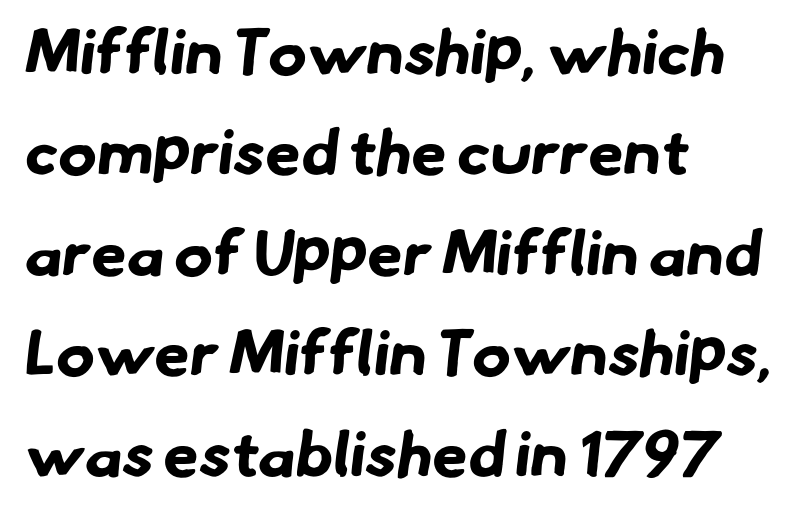
The image shows 64 px bold sans-serif type; set left-aligned, normal line spacing (1.57x), normal letter spacing, not underlined; low stroke contrast and a small x-height.
